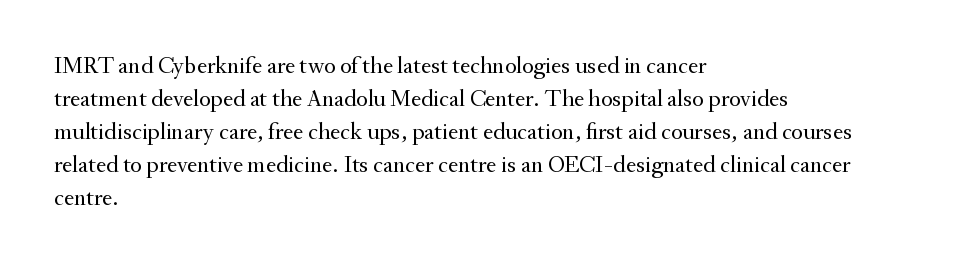
Horizontally, the lines are justified to the leading edge only. A roman cut, with each character standing at attention. The lines sit at an ordinary, default distance from one another. The font sits on the lighter half of the weight spectrum, regular included. Just letters on the line, the space beneath them empty. Standard letterfit; no display-style spreading of the glyphs.
